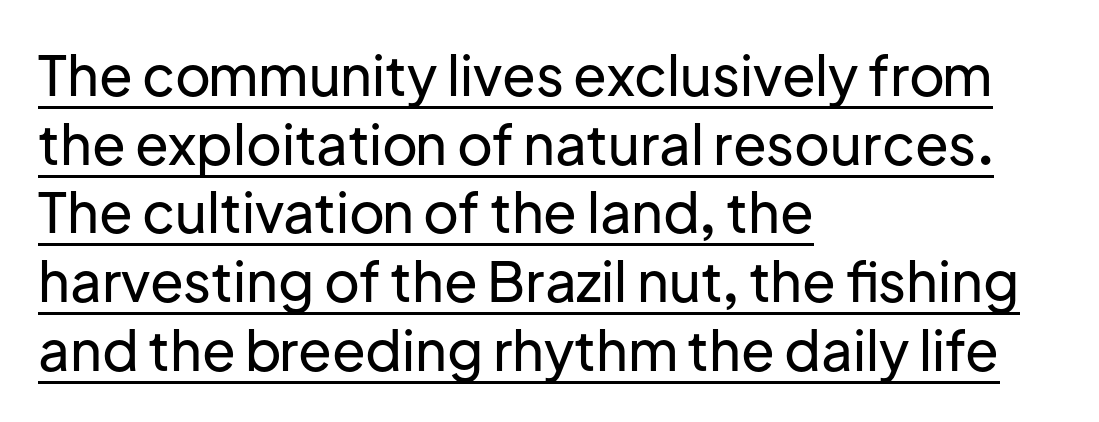
The image shows 55 px sans-serif type, upright; set left-aligned, normal line spacing (1.25x), normal letter spacing, underlined; low stroke contrast and a medium x-height.
